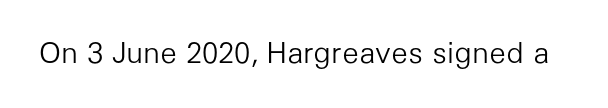
Q: Is the text bold? A: No.
Q: Is the text italic (slanted)? A: No, it is upright.
Q: Is the typeface a serif or a sans-serif typeface? A: Sans-serif.
Q: Is the text underlined? A: No.
Q: Is the spacing between letters normal or unusually wide? A: Normal.
Q: Width (condensed, normal, or wide)? A: Normal.
Q: Stroke contrast? A: Low.
Q: x-height? A: Medium.
Q: Monospaced? A: No.
